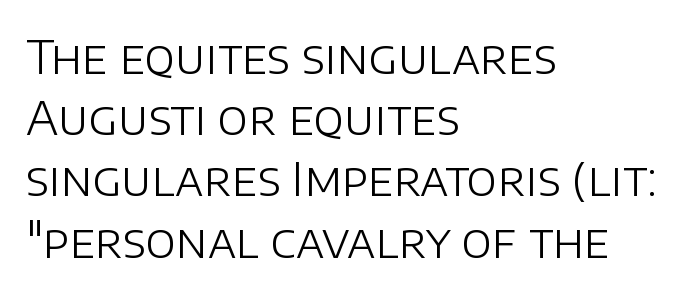
Here the designer chose a conventional face with non-uniform glyph widths. You can tell it's not italic because the verticals are truly vertical. Just letters on the line, the space beneath them empty. The font is comparable to plain body text, perhaps lighter.
